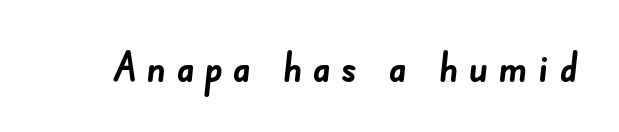
{"serif": "no", "bold": "yes", "weight": "semibold", "width": "normal", "stroke_contrast": "low", "x_height": "small", "monospaced": "no", "underline": "no", "letter_spacing": "wide", "letter_spacing_em": 0.25, "glyph_px": 41}
